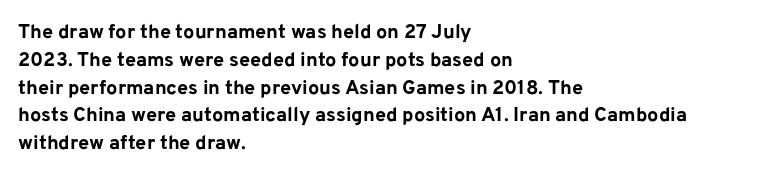
The image shows 20 px bold type, upright; set left-aligned, normal line spacing (1.39x), normal letter spacing, not underlined.
